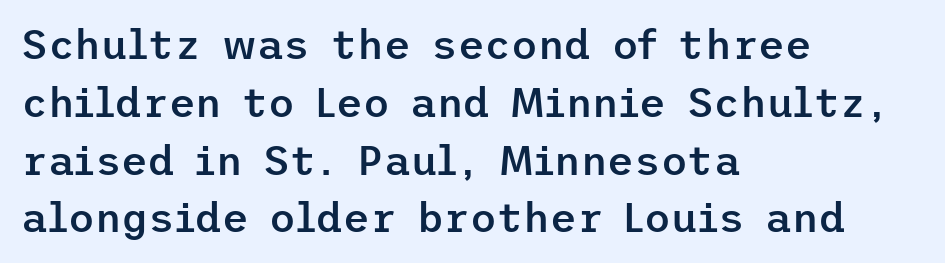
{"serif": "no", "italic": "no", "bold": "semi", "weight": "semibold", "width": "normal", "stroke_contrast": "low", "x_height": "medium", "underline": "no", "align": "left", "line_spacing": "normal", "line_spacing_ratio": 1.41, "letter_spacing": "normal", "letter_spacing_em": 0.0, "glyph_px": 41}
